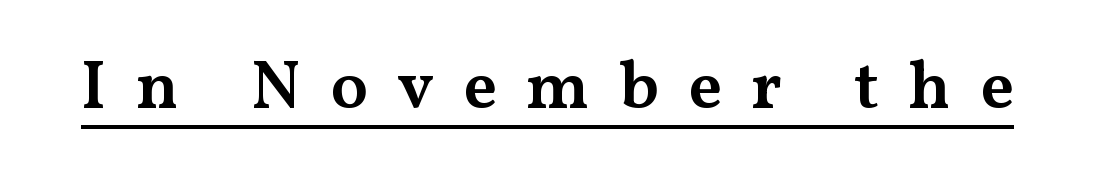
{"serif": "yes", "italic": "no", "bold": "semi", "weight": "semibold", "width": "wide", "stroke_contrast": "medium", "x_height": "medium", "monospaced": "no", "underline": "yes", "letter_spacing": "wide", "letter_spacing_em": 0.43, "glyph_px": 68}
